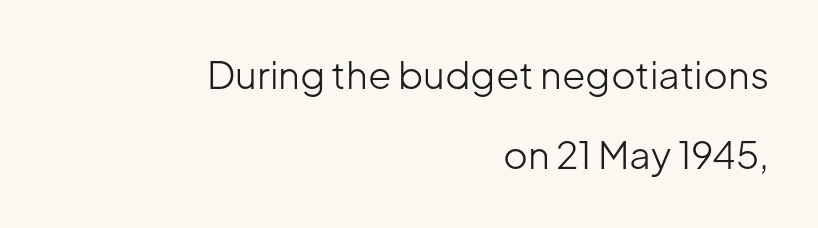
The strip under each line holds only bare page. You could not count columns in this text — the font is proportionally spaced. The letters stand straight up with perfectly vertical stems. Is the type heavy? It reads as light-to-regular instead.
